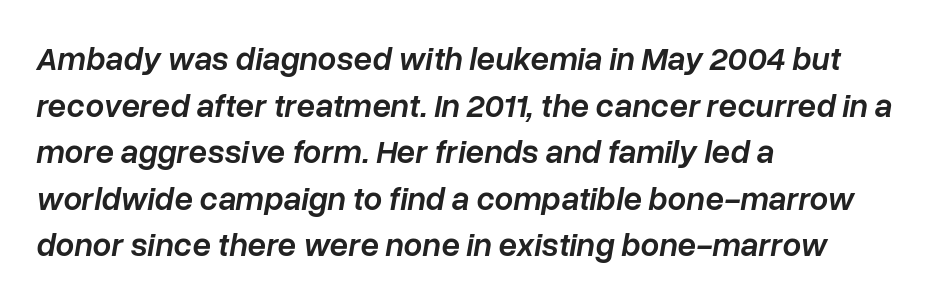
Tall strokes in this sample are angled rather than plumb. Anything drawn beneath the words? Only blank space. The passage shown is typed in a proportional face where columns would drift. Layout note: lines flush left.
